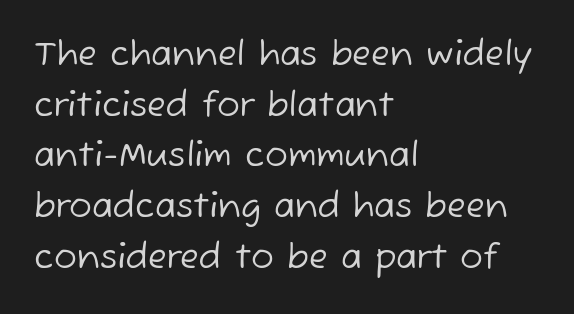
Looks like regular typesetting: each glyph gets only the width it needs. The lines sit at an ordinary, default distance from one another. Are there feet on the stems? There aren't — it's a sans. Nobody touched the tracking dial on this one.
